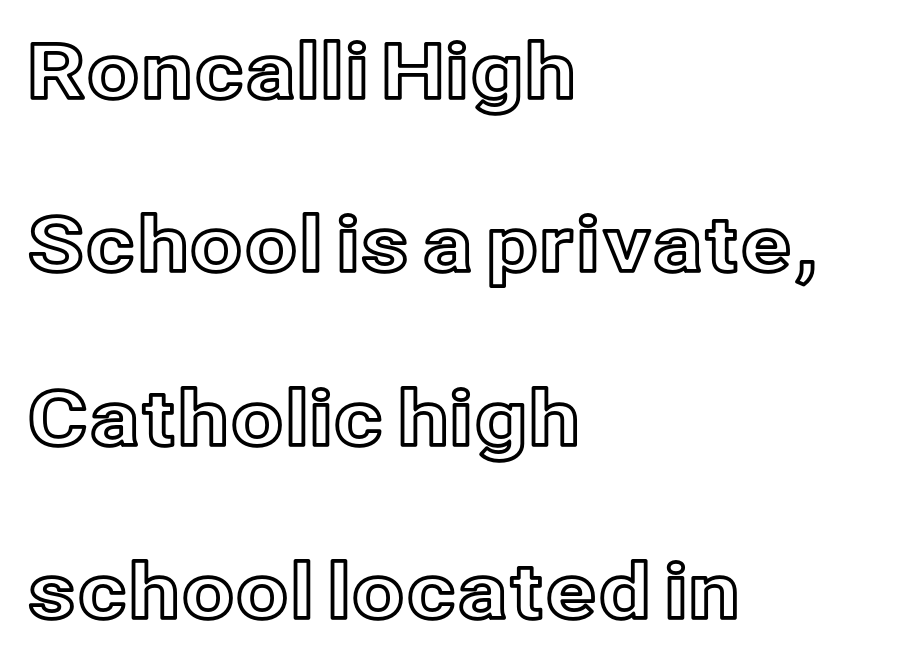
Q: Is the text italic (slanted)? A: No, it is upright.
Q: Is the text underlined? A: No.
Q: How is the paragraph aligned? A: Left-aligned.
Q: Is the spacing between letters normal or unusually wide? A: Normal.
Q: Is the spacing between lines tight, normal or loose? A: Loose.
Q: Width (condensed, normal, or wide)? A: Normal.
Q: x-height? A: Medium.
Q: Monospaced? A: No.
